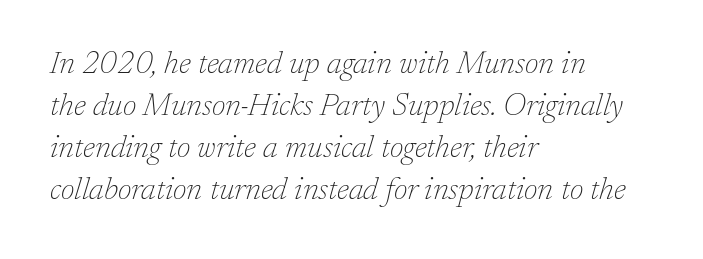
Q: Is the text bold? A: No.
Q: Is the text italic (slanted)? A: Yes, it leans right by about 17 degrees.
Q: Is the typeface a serif or a sans-serif typeface? A: Serif.
Q: Is the text underlined? A: No.
Q: How is the paragraph aligned? A: Left-aligned.
Q: Is the spacing between letters normal or unusually wide? A: Normal.
Q: Is the spacing between lines tight, normal or loose? A: Normal.
Q: Width (condensed, normal, or wide)? A: Normal.
Q: Stroke contrast? A: Low.
Q: x-height? A: Medium.
Q: Monospaced? A: No.
